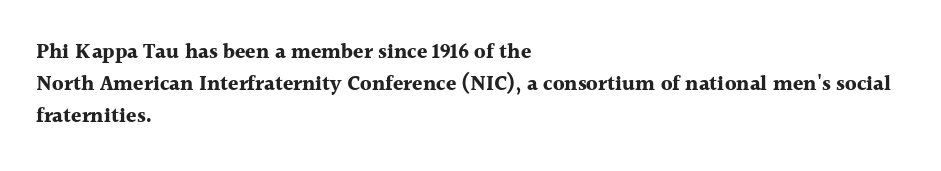
The image shows 21 px bold type, upright; set left-aligned, normal line spacing (1.53x), normal letter spacing, not underlined.
